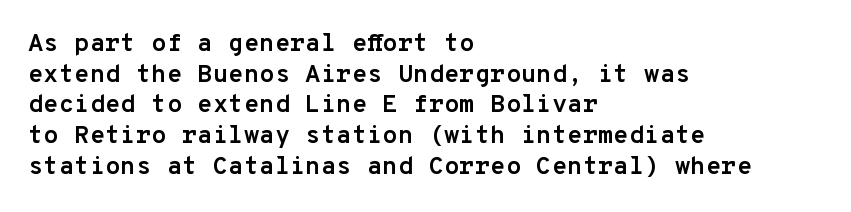
The image shows 25 px bold type, upright; set left-aligned, line spacing 1.23x, normal letter spacing, not underlined.
